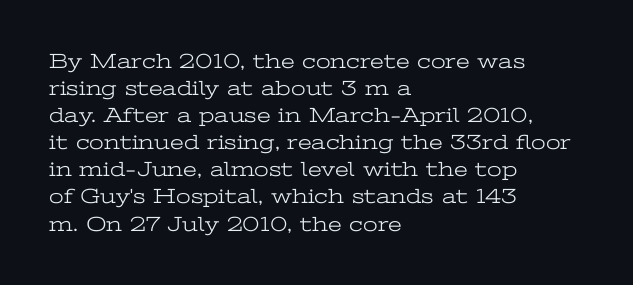
{"italic": "no", "bold": "no", "underline": "no", "align": "left", "line_spacing": "normal", "line_spacing_ratio": 1.29, "letter_spacing": "normal", "letter_spacing_em": 0.0, "glyph_px": 21}
